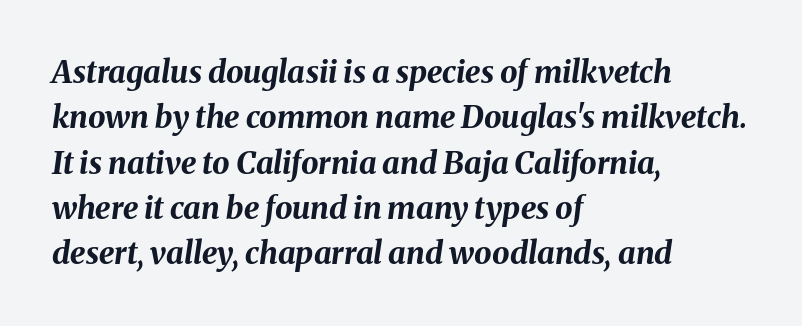
Caption: standard tracking, unaltered. As a designer I'd log this as weight 700, bold. The vertical gap from one line to the next is medium. The rendering applies a slant to the glyphs. Honestly, there is no underline to notice here at all.
